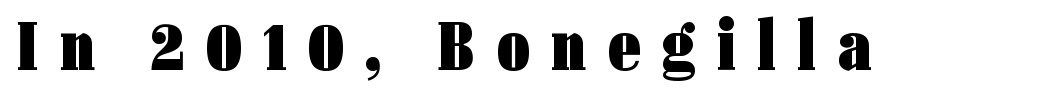
The image shows 71 px heavy, condensed sans-serif type, upright; set unusually wide letter spacing (+0.31 em), not underlined; low stroke contrast and a medium x-height.
